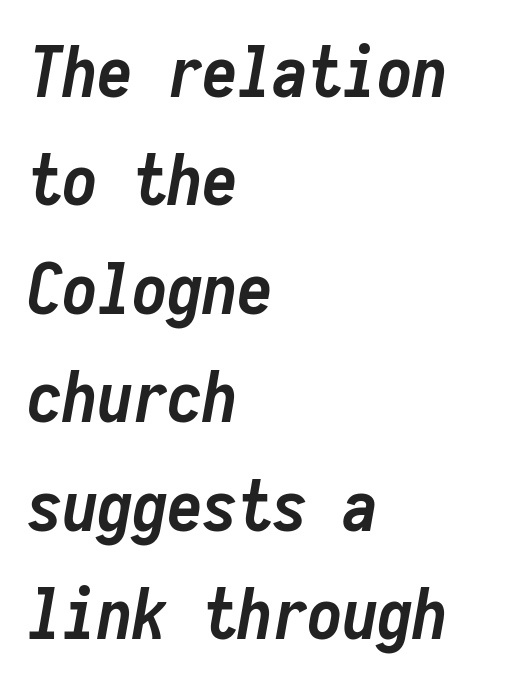
The image shows 70 px semibold, condensed type, italic (leaning right), monospaced; set left-aligned, normal line spacing (1.55x), normal letter spacing, not underlined; low stroke contrast and a medium x-height.
